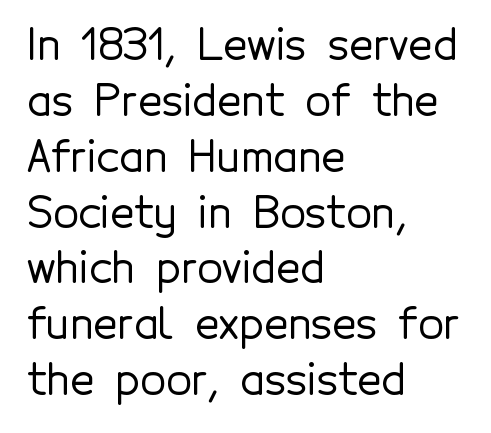
This is sans-serif lettering, the kind often seen on screens and signage. A typesetter would call this proportional, since set widths differ per character. You can tell it's not italic because the verticals are truly vertical. Compared with typical body copy, the letter spacing here is the same. This rendering features lettering with no underline. Left-aligned paragraph, ragged on the right.
